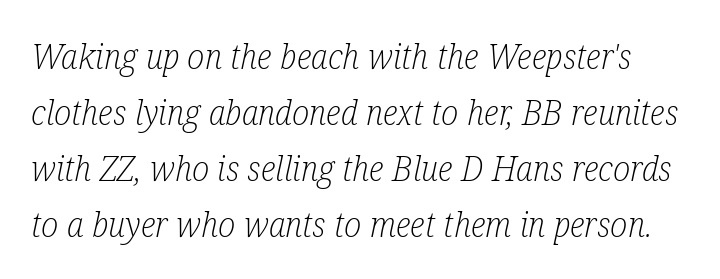
The gap between lines stays unmarked. The space between consecutive lines is moderate. The lettering tilts uniformly, giving the passage an italic look. Spacing between characters is what you'd get straight out of the box. The passage shown is not bold in any degree.
